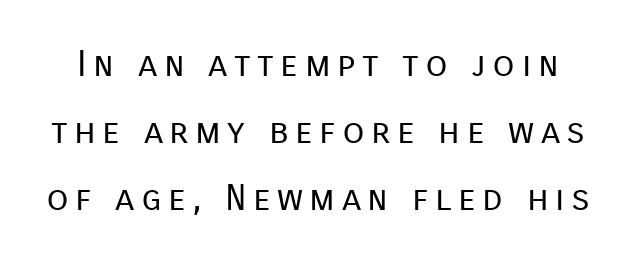
The image shows 36 px regular-weight sans-serif type, upright; set line spacing 1.86x, not underlined; low stroke contrast and a medium x-height.
